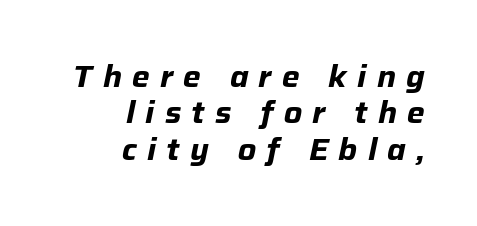
{"italic": "yes", "lean": "right", "slant_degrees": 12, "bold": "yes", "weight": "bold", "width": "normal", "stroke_contrast": "low", "x_height": "medium", "monospaced": "no", "underline": "no", "align": "right", "line_spacing_ratio": 1.21, "letter_spacing": "wide", "letter_spacing_em": 0.34, "glyph_px": 30}
